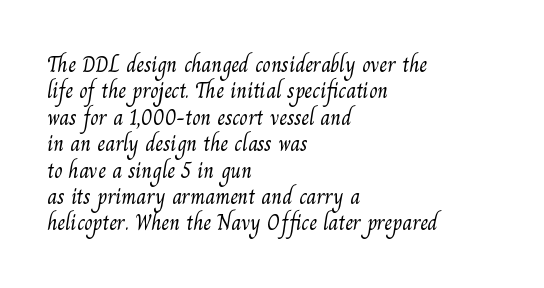
{"bold": "no", "underline": "no", "align": "left", "line_spacing_ratio": 1.2, "letter_spacing": "normal", "letter_spacing_em": 0.0, "glyph_px": 22}
